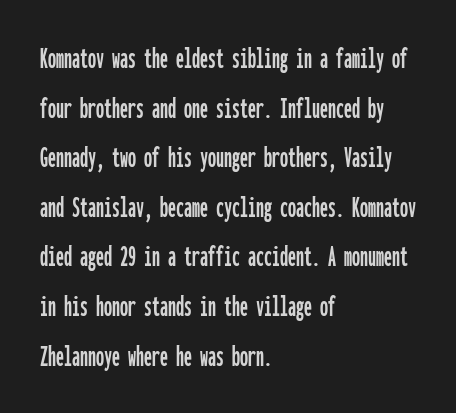
The image shows 32 px condensed sans-serif type, upright, monospaced; set left-aligned, normal line spacing (1.55x), normal letter spacing, not underlined; low stroke contrast and a medium x-height.
